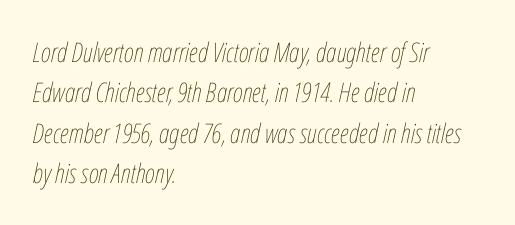
The face used here is rendered with its standard letterfit. Underlining? Definitely not there. The lettering tilts uniformly, giving the passage an italic look. The lines are quadded left. The weight would be labelled regular, book, light, or lighter still.
